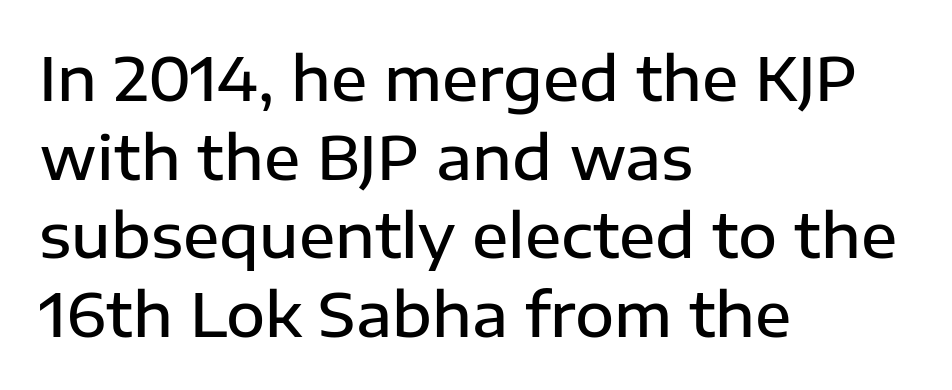
A roman cut, with each character standing at attention. Here the designer chose a conventional face with non-uniform glyph widths. A typesetter would label this face a sans. These words are printed semibold, heavier than regular yet not bold. Each word holds together tightly as a unit, with standard inter-letter gaps. The ragged edge is on the right, which tells us the setting is flush left.
